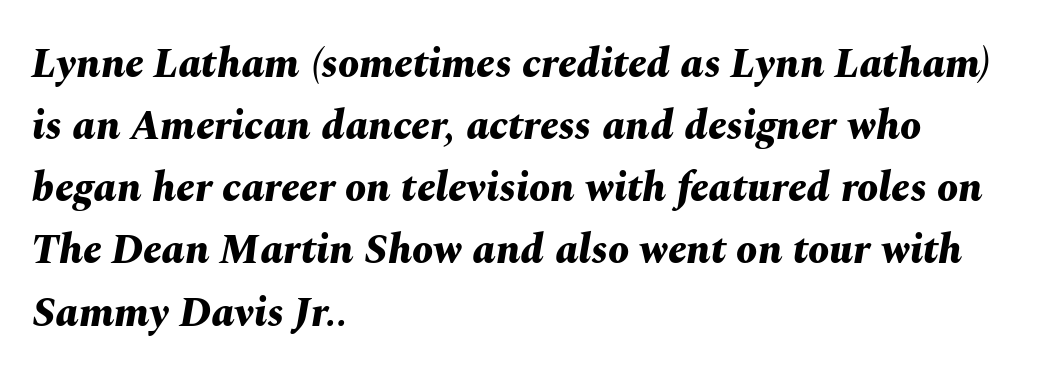
Q: Is the text bold? A: Yes.
Q: Is the text italic (slanted)? A: Yes, it leans right by about 10 degrees.
Q: Is the text underlined? A: No.
Q: How is the paragraph aligned? A: Left-aligned.
Q: Is the spacing between letters normal or unusually wide? A: Normal.
Q: Is the spacing between lines tight, normal or loose? A: Normal.
Q: Width (condensed, normal, or wide)? A: Normal.
Q: Stroke contrast? A: Medium.
Q: x-height? A: Medium.
Q: Monospaced? A: No.
